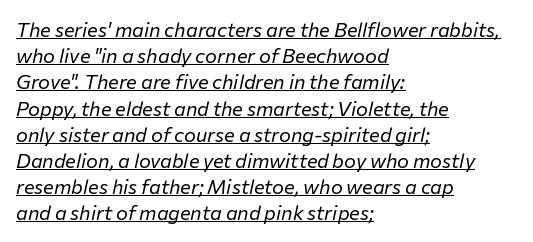
Q: Is the text bold? A: No.
Q: Is the text italic (slanted)? A: Yes, it leans right by about 12 degrees.
Q: Is the text underlined? A: Yes.
Q: How is the paragraph aligned? A: Left-aligned.
Q: Is the spacing between letters normal or unusually wide? A: Normal.
Q: Is the spacing between lines tight, normal or loose? A: Normal.
